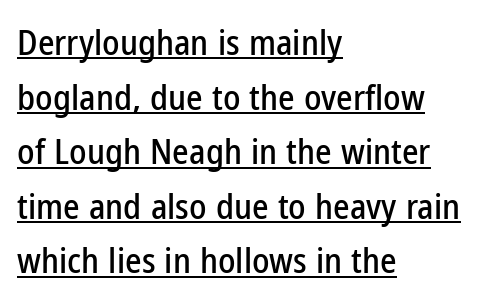
Q: Is the text italic (slanted)? A: No, it is upright.
Q: Is the typeface a serif or a sans-serif typeface? A: Sans-serif.
Q: Is the text underlined? A: Yes.
Q: How is the paragraph aligned? A: Left-aligned.
Q: Is the spacing between letters normal or unusually wide? A: Normal.
Q: Is the spacing between lines tight, normal or loose? A: Normal.
Q: Width (condensed, normal, or wide)? A: Condensed.
Q: Stroke contrast? A: Low.
Q: x-height? A: Medium.
Q: Monospaced? A: No.
